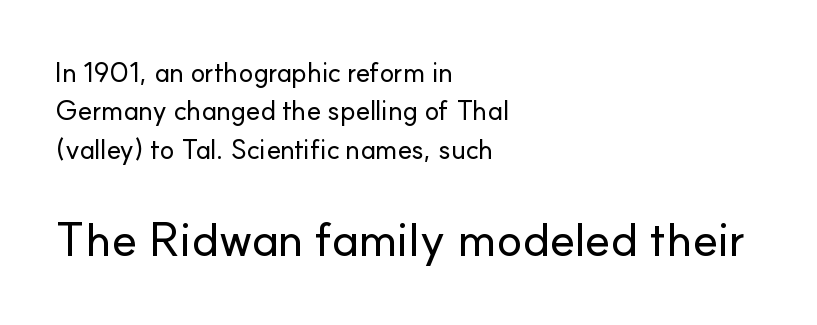
The image shows 48 px sans-serif type, upright; set left-aligned, normal line spacing (1.42x), normal letter spacing, not underlined; the second (bottom) block is 1.78x larger; low stroke contrast and a small x-height.
